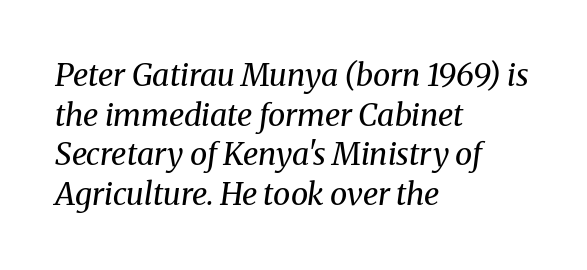
The image shows 31 px regular-weight serif type, italic (leaning right); set left-aligned, normal line spacing (1.28x), normal letter spacing, not underlined; medium stroke contrast and a medium x-height.
